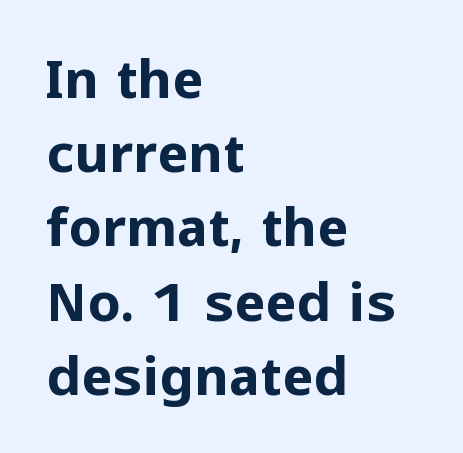
{"serif": "no", "italic": "no", "bold": "yes", "weight": "bold", "width": "normal", "stroke_contrast": "low", "x_height": "medium", "monospaced": "no", "underline": "no", "align": "left", "line_spacing": "normal", "line_spacing_ratio": 1.4, "letter_spacing": "normal", "letter_spacing_em": 0.0, "glyph_px": 53}
